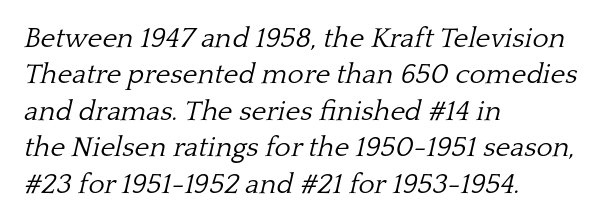
{"serif": "yes", "italic": "yes", "lean": "right", "slant_degrees": 13, "bold": "no", "weight": "light", "width": "normal", "stroke_contrast": "low", "x_height": "medium", "monospaced": "no", "underline": "no", "align": "left", "line_spacing": "normal", "line_spacing_ratio": 1.3, "letter_spacing": "normal", "letter_spacing_em": 0.0, "glyph_px": 28}
